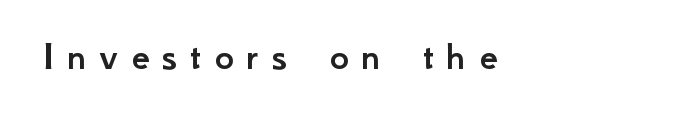
These lines are rendered in a variable-pitch font. Underlining? Definitely not there. This sample uses an upright cut, with every glyph sitting square on the baseline. Grotesque or geometric, the face here clearly has no serifs.
